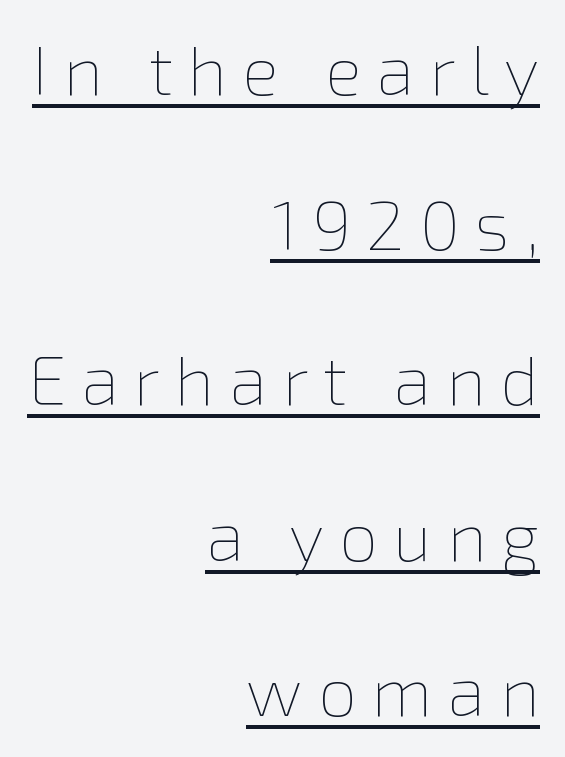
The image shows 69 px thin type, upright; set right-aligned, loose line spacing (2.25x), unusually wide letter spacing (+0.22 em), underlined; a medium x-height.
